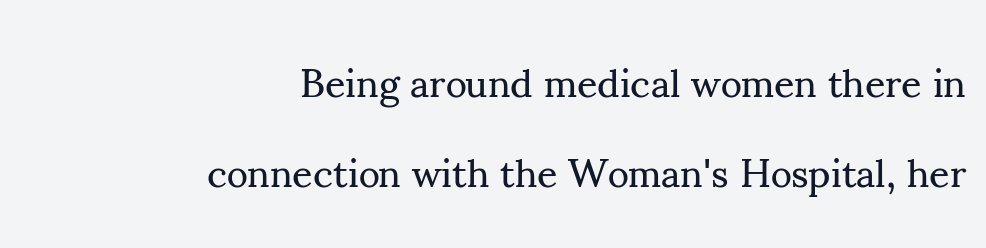
The letters look calm and open, with moderate or lighter stems. Stroke terminals: seriffed. Leftover space on each line is placed entirely before the opening word. Here the designer chose a conventional face with non-uniform glyph widths. Standard letterfit; no display-style spreading of the glyphs. A great deal of white space separates one row of letters from the next.
